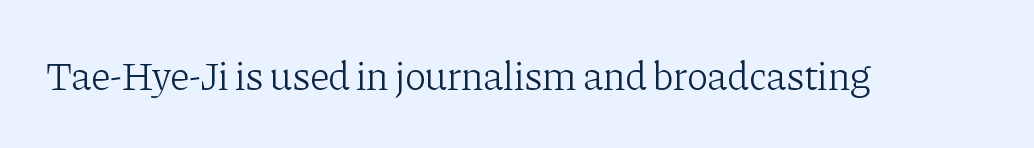
{"serif": "yes", "italic": "no", "bold": "no", "weight": "light", "width": "normal", "stroke_contrast": "low", "x_height": "medium", "monospaced": "no", "underline": "no", "letter_spacing": "normal", "letter_spacing_em": 0.0, "glyph_px": 40}
